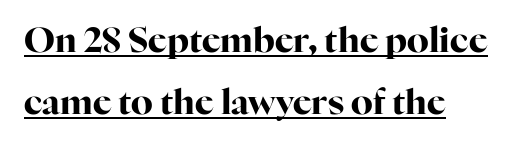
Q: Is the text bold? A: Yes.
Q: Is the text italic (slanted)? A: No, it is upright.
Q: Is the typeface a serif or a sans-serif typeface? A: Serif.
Q: Is the text underlined? A: Yes.
Q: How is the paragraph aligned? A: Left-aligned.
Q: Is the spacing between letters normal or unusually wide? A: Normal.
Q: Width (condensed, normal, or wide)? A: Normal.
Q: Stroke contrast? A: High.
Q: x-height? A: Medium.
Q: Monospaced? A: No.
